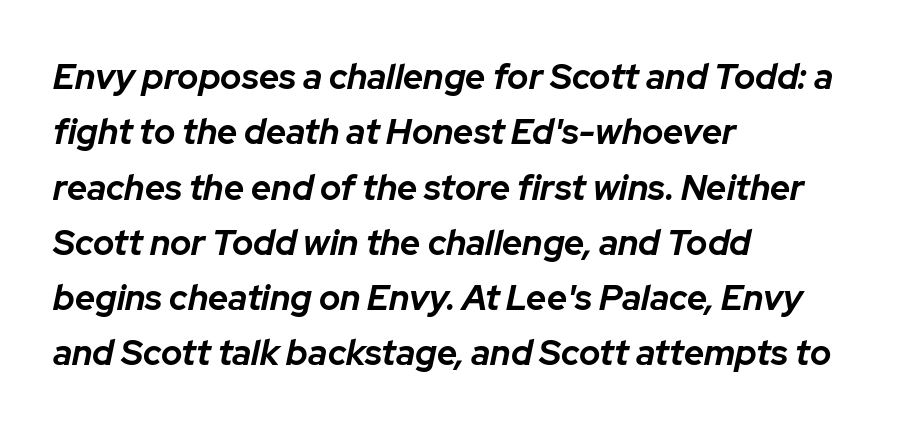
The image shows 35 px bold type, italic (leaning right); set left-aligned, normal line spacing (1.58x), normal letter spacing, not underlined; low stroke contrast and a medium x-height.
